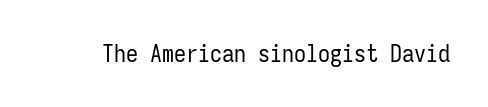
Only glyphs here, with clear space below each row. Notice how the stems are strictly vertical — no italics here. Between one letter and the next there's only the usual sliver of space. Is this a heavy cut? Hardly; it is regular or lighter.
